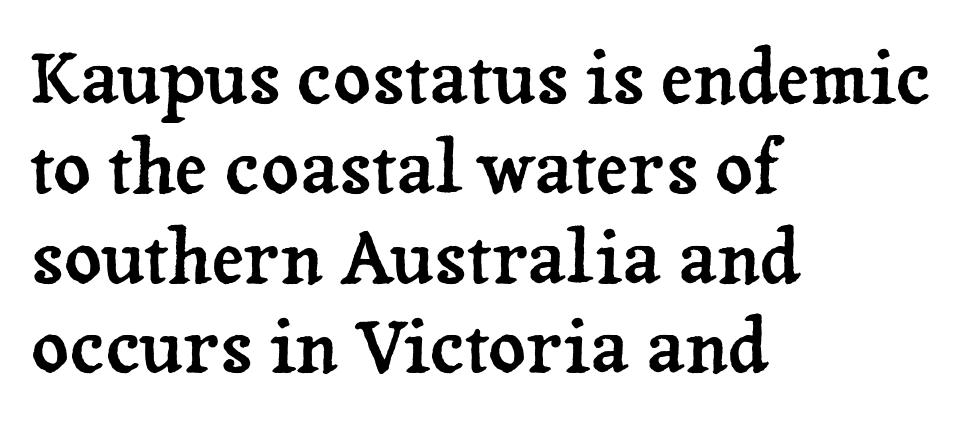
{"serif": "yes", "italic": "no", "width": "normal", "stroke_contrast": "low", "x_height": "medium", "monospaced": "no", "underline": "no", "align": "left", "line_spacing_ratio": 1.23, "letter_spacing": "normal", "letter_spacing_em": 0.0, "glyph_px": 73}
